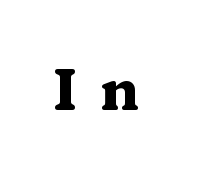
Decoration check: the copy has no underline. Heavy-handed strokes throughout: this text is bold. A typesetter would label this face a serif. Rendered with straight, roman letterforms.
